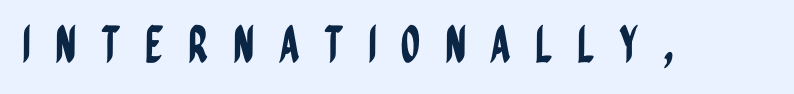
The image shows 50 px condensed sans-serif type, upright; set unusually wide letter spacing (+0.48 em), not underlined; low stroke contrast and a large x-height.
